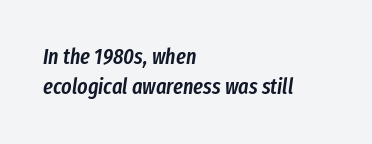
Q: Is the text bold? A: Semi-bold.
Q: Is the text italic (slanted)? A: Yes, it leans right by about 8 degrees.
Q: Is the text underlined? A: No.
Q: How is the paragraph aligned? A: Left-aligned.
Q: Is the spacing between letters normal or unusually wide? A: Normal.
Q: Is the spacing between lines tight, normal or loose? A: Normal.
